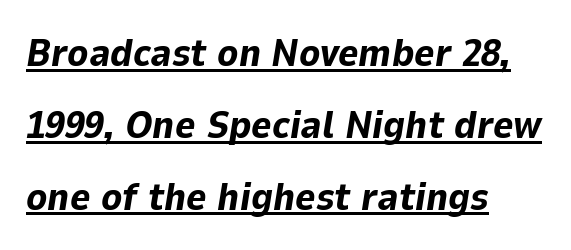
Looks like regular typesetting: each glyph gets only the width it needs. One-word summary of the alignment: left. Looking at the ascenders, they clearly lean. A typesetter would call this zero additional tracking. Plenty of ink on the page — the face is bold. In designer terms, the underline attribute is active on this setting.
